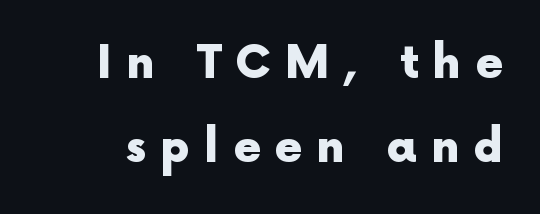
Q: Is the text bold? A: Yes.
Q: Is the text italic (slanted)? A: No, it is upright.
Q: Is the typeface a serif or a sans-serif typeface? A: Sans-serif.
Q: Is the text underlined? A: No.
Q: Is the spacing between letters normal or unusually wide? A: Unusually wide.
Q: Width (condensed, normal, or wide)? A: Normal.
Q: x-height? A: Medium.
Q: Monospaced? A: No.
